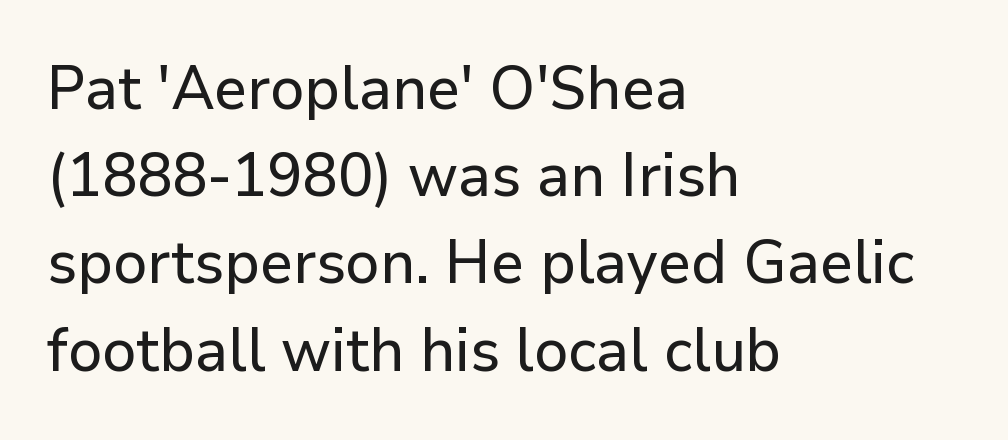
Q: Is the text italic (slanted)? A: No, it is upright.
Q: Is the typeface a serif or a sans-serif typeface? A: Sans-serif.
Q: Is the text underlined? A: No.
Q: How is the paragraph aligned? A: Left-aligned.
Q: Is the spacing between letters normal or unusually wide? A: Normal.
Q: Is the spacing between lines tight, normal or loose? A: Normal.
Q: Width (condensed, normal, or wide)? A: Normal.
Q: Stroke contrast? A: Low.
Q: x-height? A: Medium.
Q: Monospaced? A: No.
